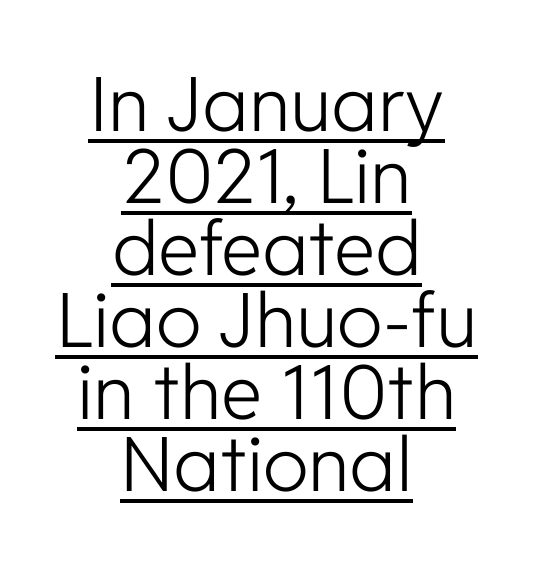
{"serif": "no", "italic": "no", "bold": "no", "weight": "light", "width": "normal", "stroke_contrast": "low", "x_height": "medium", "monospaced": "no", "underline": "yes", "align": "center", "line_spacing": "tight", "line_spacing_ratio": 0.96, "letter_spacing": "normal", "letter_spacing_em": 0.0, "glyph_px": 75}
